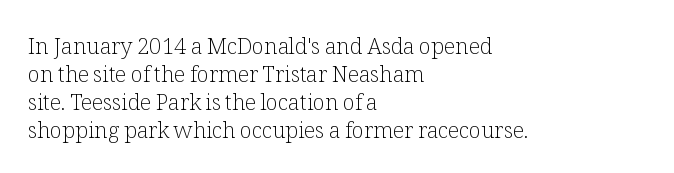
{"italic": "no", "bold": "no", "underline": "no", "align": "left", "line_spacing": "normal", "line_spacing_ratio": 1.27, "letter_spacing": "normal", "letter_spacing_em": 0.0, "glyph_px": 22}
